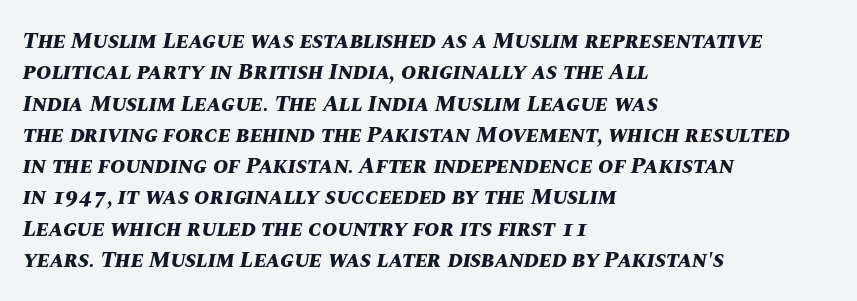
{"italic": "yes", "lean": "right", "slant_degrees": 10, "bold": "yes", "underline": "no", "align": "left", "line_spacing": "normal", "line_spacing_ratio": 1.36, "letter_spacing": "normal", "letter_spacing_em": 0.0, "glyph_px": 23}
